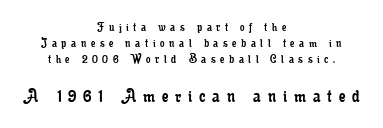
Q: Is the text bold? A: No.
Q: Is the text italic (slanted)? A: No, it is upright.
Q: Is the text underlined? A: No.
Q: How is the paragraph aligned? A: Centered.
Q: Is the spacing between letters normal or unusually wide? A: Unusually wide.
Q: Which block of text is set in a larger size, the first (top) or the second (bottom)? A: The second (bottom) one.
